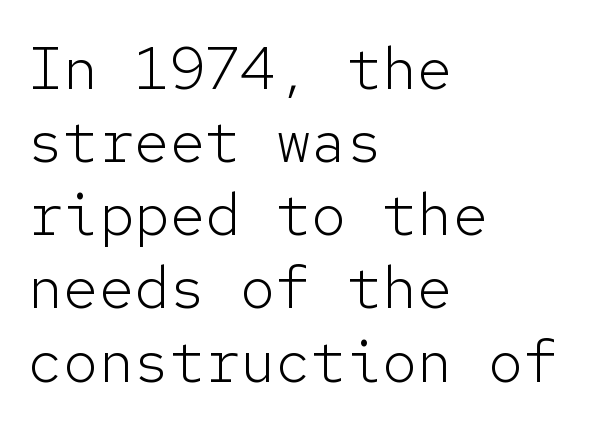
{"serif": "no", "italic": "no", "bold": "no", "weight": "light", "width": "normal", "stroke_contrast": "low", "x_height": "medium", "monospaced": "yes", "underline": "no", "align": "left", "line_spacing_ratio": 1.24, "letter_spacing": "normal", "letter_spacing_em": 0.0, "glyph_px": 59}
